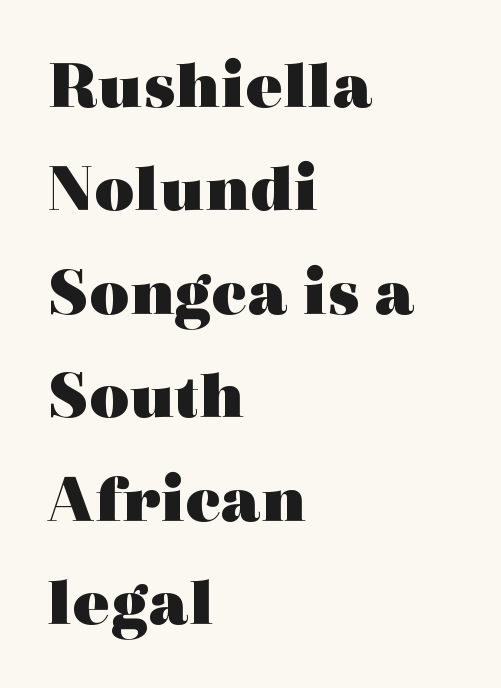
The image shows 69 px heavy, wide serif type, upright; set left-aligned, normal line spacing (1.5x), normal letter spacing, not underlined; a medium x-height.
